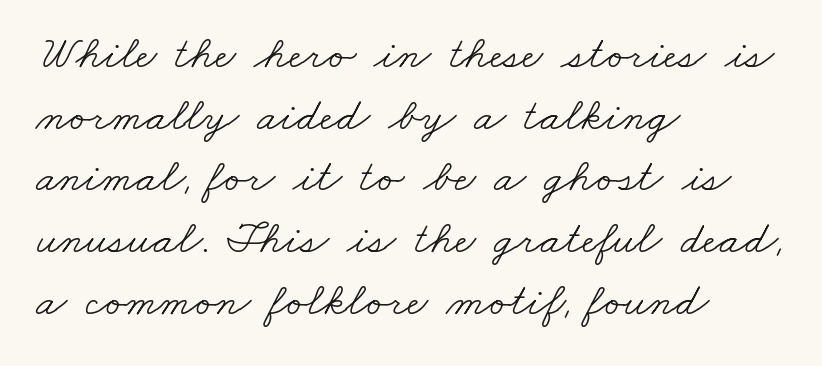
{"serif": "yes", "bold": "no", "weight": "light", "width": "wide", "stroke_contrast": "low", "x_height": "small", "monospaced": "no", "underline": "no", "align": "left", "line_spacing": "normal", "line_spacing_ratio": 1.34, "letter_spacing": "normal", "letter_spacing_em": 0.0, "glyph_px": 46}
